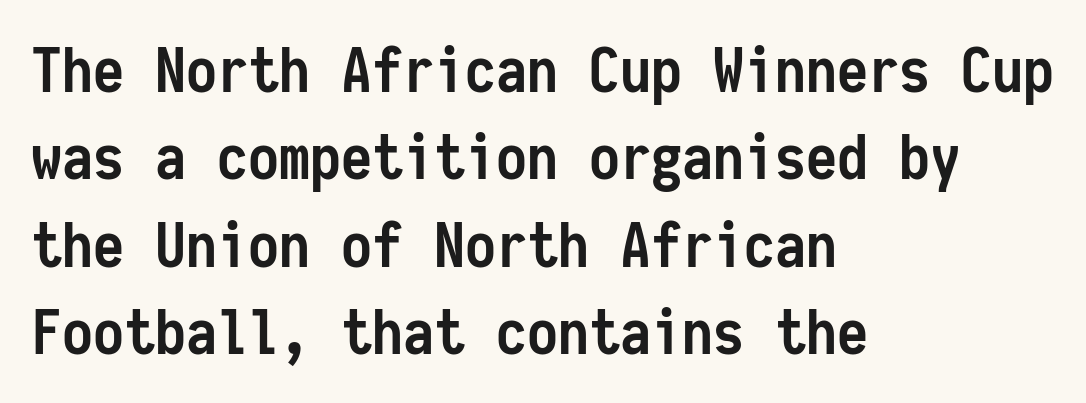
{"serif": "no", "italic": "no", "bold": "yes", "weight": "semibold", "width": "condensed", "stroke_contrast": "low", "x_height": "medium", "monospaced": "yes", "underline": "no", "align": "left", "line_spacing": "normal", "line_spacing_ratio": 1.41, "letter_spacing": "normal", "letter_spacing_em": 0.0, "glyph_px": 62}
